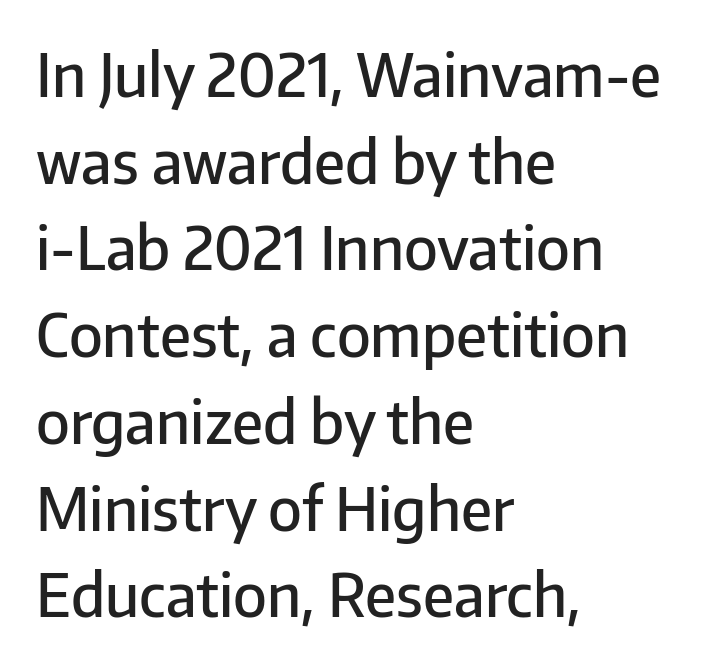
{"serif": "no", "italic": "no", "bold": "semi", "weight": "semibold", "width": "normal", "stroke_contrast": "low", "x_height": "medium", "monospaced": "no", "underline": "no", "align": "left", "line_spacing": "normal", "line_spacing_ratio": 1.47, "letter_spacing": "normal", "letter_spacing_em": 0.0, "glyph_px": 59}
